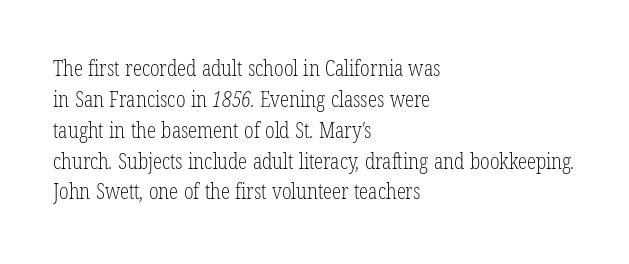
Q: Is the text bold? A: No.
Q: Is the text underlined? A: No.
Q: How is the paragraph aligned? A: Left-aligned.
Q: Is the spacing between letters normal or unusually wide? A: Normal.
Q: Is the spacing between lines tight, normal or loose? A: Normal.
